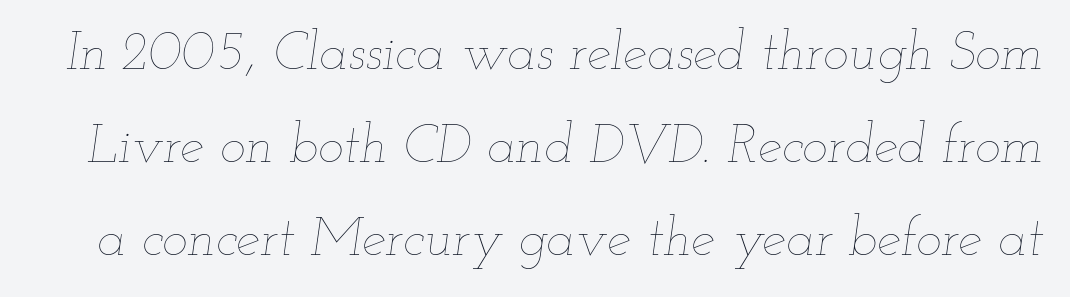
The image shows 54 px thin, wide type, italic (leaning right); set line spacing 1.72x, normal letter spacing, not underlined; low stroke contrast and a small x-height.
